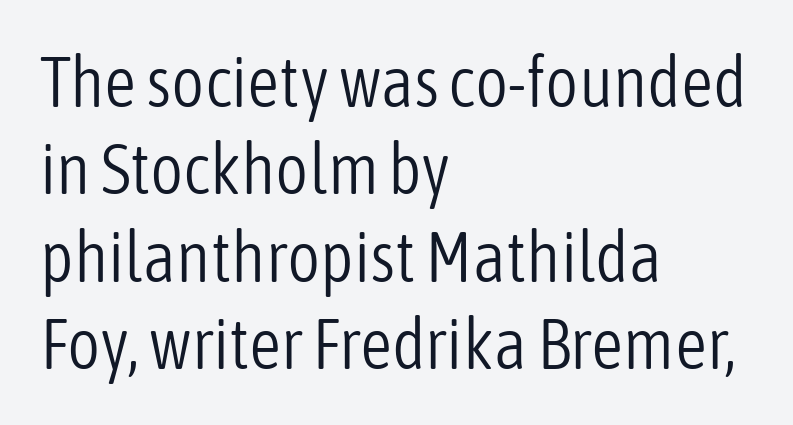
{"serif": "no", "italic": "no", "bold": "no", "weight": "light", "width": "condensed", "stroke_contrast": "low", "x_height": "medium", "monospaced": "no", "underline": "no", "align": "left", "line_spacing_ratio": 1.23, "letter_spacing": "normal", "letter_spacing_em": 0.0, "glyph_px": 71}
